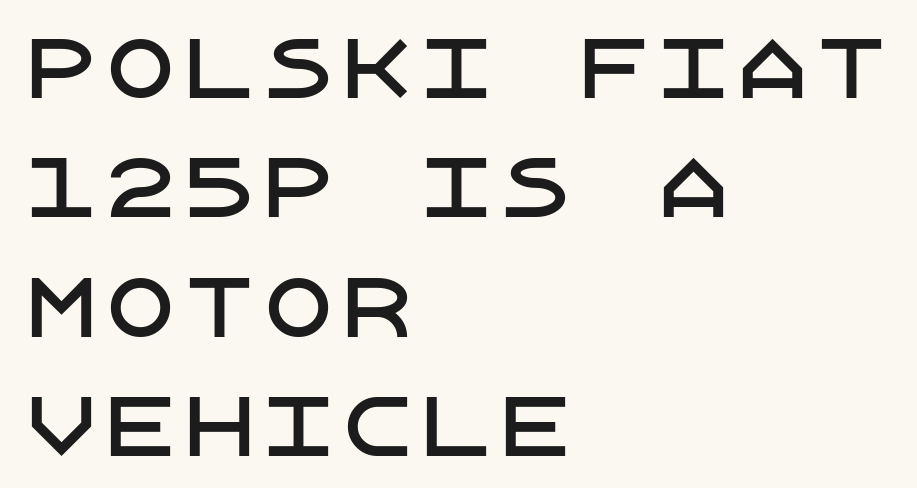
{"serif": "no", "italic": "no", "width": "normal", "stroke_contrast": "low", "x_height": "large", "underline": "no", "align": "left", "line_spacing": "normal", "line_spacing_ratio": 1.51, "letter_spacing": "normal", "letter_spacing_em": 0.0, "glyph_px": 79}
